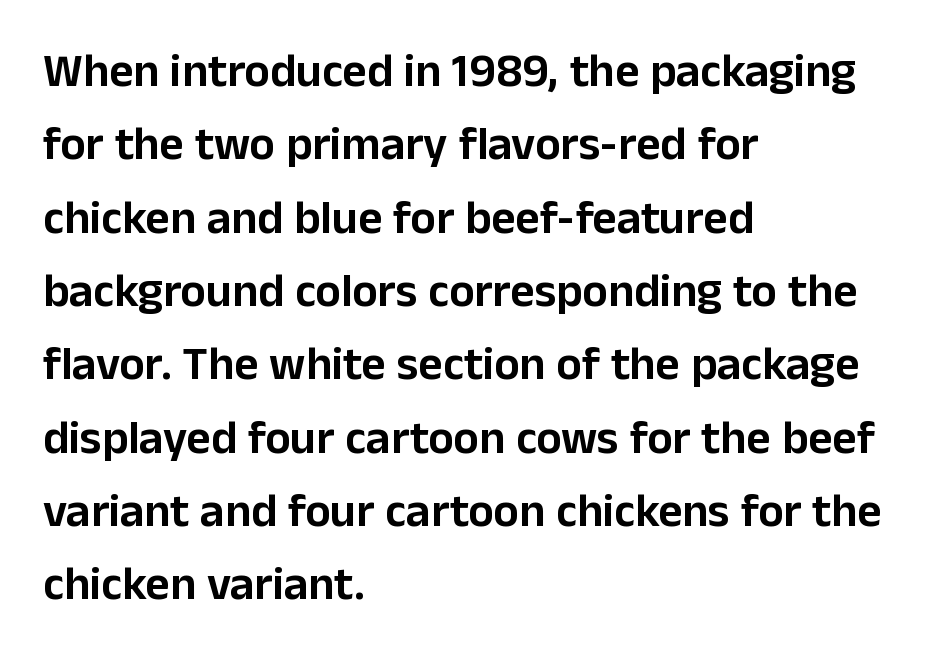
{"serif": "no", "italic": "no", "width": "normal", "stroke_contrast": "low", "x_height": "medium", "monospaced": "no", "underline": "no", "align": "left", "line_spacing": "normal", "line_spacing_ratio": 1.56, "letter_spacing": "normal", "letter_spacing_em": 0.0, "glyph_px": 47}
